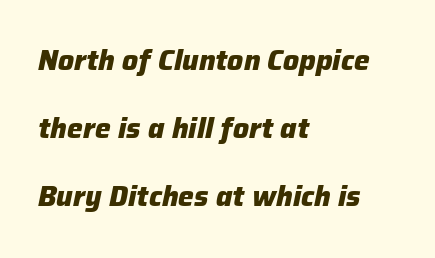
Q: Is the text bold? A: Yes.
Q: Is the text italic (slanted)? A: Yes, it leans right by about 12 degrees.
Q: Is the text underlined? A: No.
Q: How is the paragraph aligned? A: Left-aligned.
Q: Is the spacing between letters normal or unusually wide? A: Normal.
Q: Is the spacing between lines tight, normal or loose? A: Loose.
Q: Width (condensed, normal, or wide)? A: Normal.
Q: Stroke contrast? A: Low.
Q: x-height? A: Medium.
Q: Monospaced? A: No.
